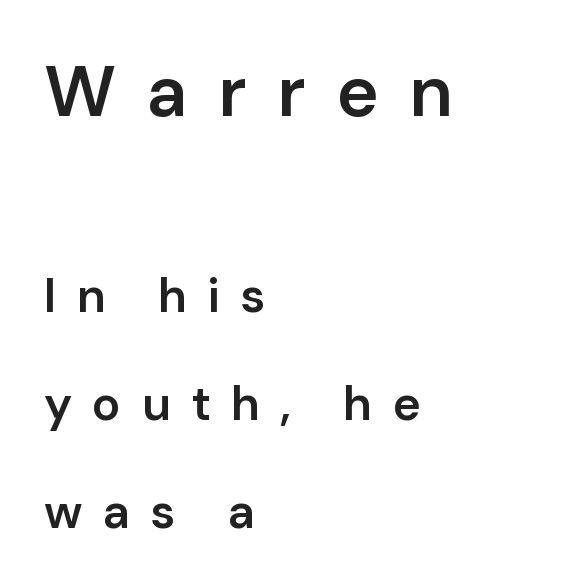
Does the weight exceed regular? Yes, but only to semibold. In terms of letterspacing, this is a distinctly airy, spread setting. The compositor pushed each line to the left boundary. Line spacing here is loose. Character size in the leading block exceeds that of the trailing block.
